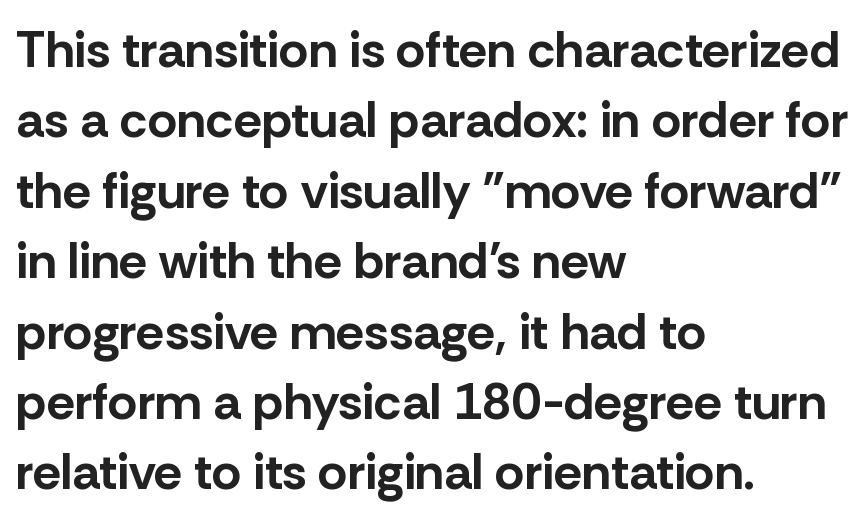
Q: Is the text bold? A: Yes.
Q: Is the text italic (slanted)? A: No, it is upright.
Q: Is the typeface a serif or a sans-serif typeface? A: Sans-serif.
Q: Is the text underlined? A: No.
Q: How is the paragraph aligned? A: Left-aligned.
Q: Is the spacing between letters normal or unusually wide? A: Normal.
Q: Is the spacing between lines tight, normal or loose? A: Normal.
Q: Width (condensed, normal, or wide)? A: Normal.
Q: Stroke contrast? A: Low.
Q: x-height? A: Medium.
Q: Monospaced? A: No.
